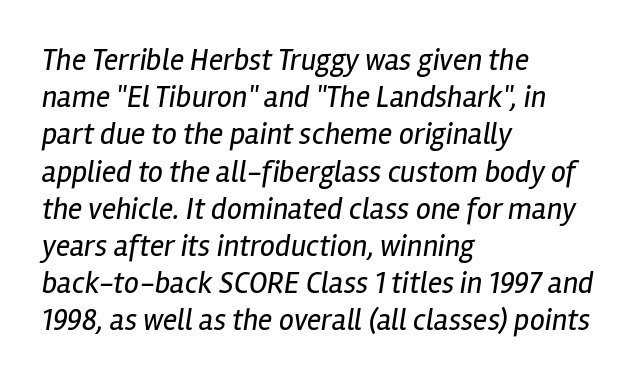
{"italic": "yes", "lean": "right", "slant_degrees": 12, "bold": "no", "weight": "regular", "width": "condensed", "stroke_contrast": "low", "x_height": "medium", "monospaced": "no", "underline": "no", "align": "left", "line_spacing_ratio": 1.24, "letter_spacing": "normal", "letter_spacing_em": 0.0, "glyph_px": 30}
